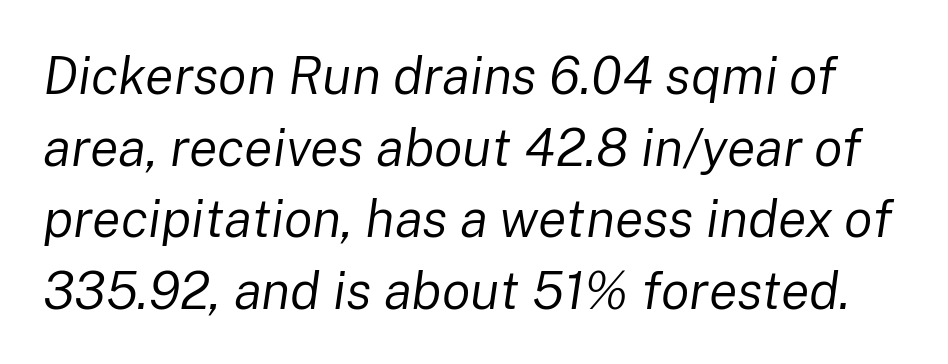
Q: Is the text bold? A: No.
Q: Is the text italic (slanted)? A: Yes, it leans right by about 8 degrees.
Q: Is the text underlined? A: No.
Q: Is the spacing between letters normal or unusually wide? A: Normal.
Q: Is the spacing between lines tight, normal or loose? A: Normal.
Q: Width (condensed, normal, or wide)? A: Normal.
Q: Stroke contrast? A: Low.
Q: x-height? A: Medium.
Q: Monospaced? A: No.
